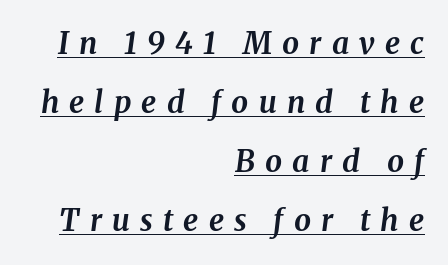
Q: Is the text bold? A: Yes.
Q: Is the text italic (slanted)? A: Yes, it leans right by about 8 degrees.
Q: Is the text underlined? A: Yes.
Q: How is the paragraph aligned? A: Right-aligned.
Q: Is the spacing between letters normal or unusually wide? A: Unusually wide.
Q: Is the spacing between lines tight, normal or loose? A: Loose.
Q: Width (condensed, normal, or wide)? A: Normal.
Q: Stroke contrast? A: Medium.
Q: x-height? A: Medium.
Q: Monospaced? A: No.
